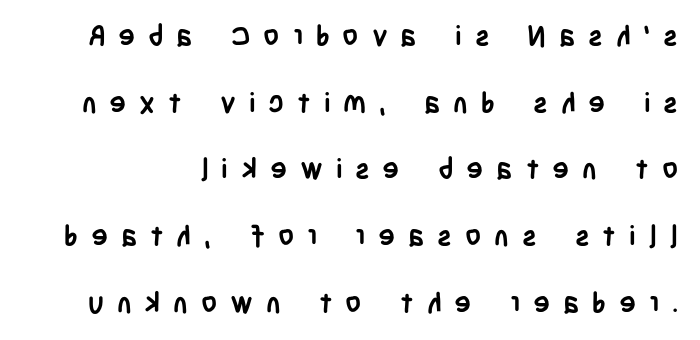
Think of a printed novel: that variable character pitch is what you see here. In terms of letterform style, serifs are entirely absent. In terms of posture, this sample is upright. Substantial extra tracking has been applied to these lines. What weight is shown? A full bold with thick strokes.
